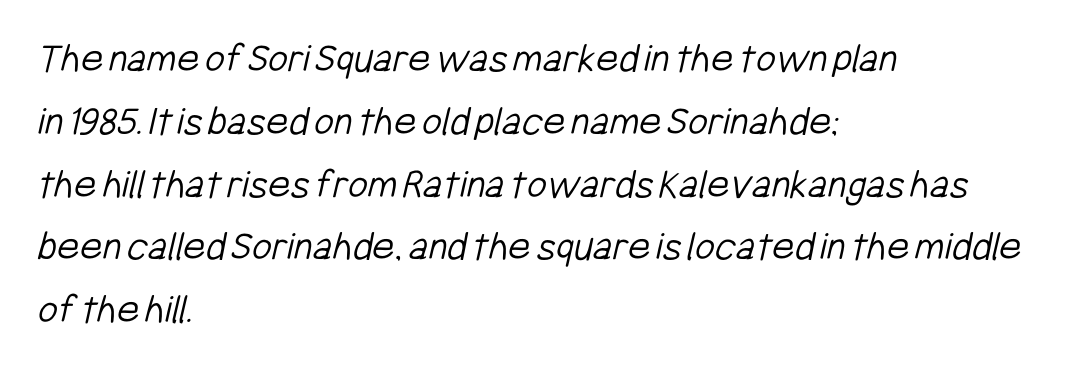
{"serif": "no", "bold": "no", "weight": "light", "width": "condensed", "stroke_contrast": "low", "x_height": "medium", "monospaced": "no", "underline": "no", "align": "left", "line_spacing": "normal", "line_spacing_ratio": 1.46, "letter_spacing": "normal", "letter_spacing_em": 0.0, "glyph_px": 43}
